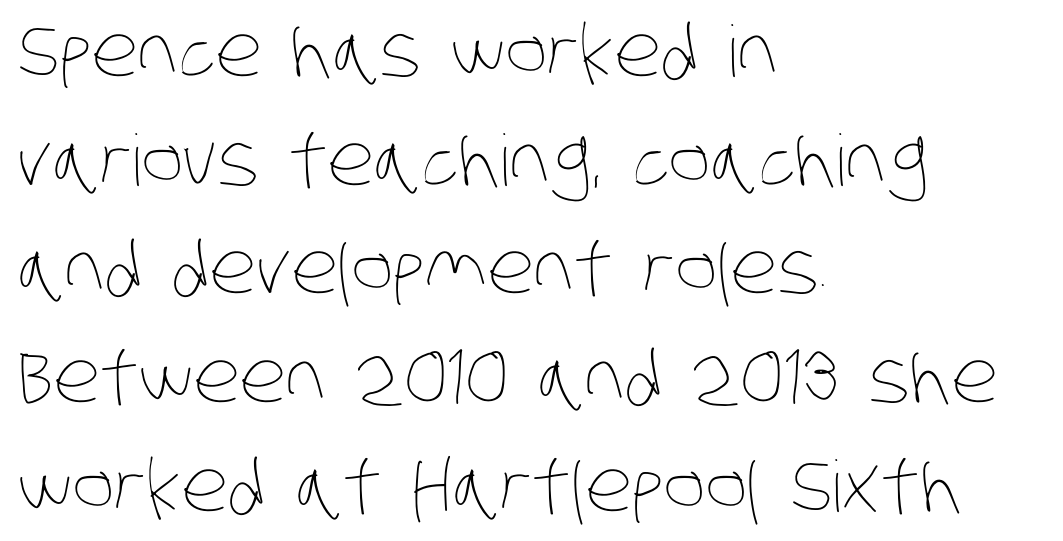
Q: Is the text bold? A: No.
Q: Is the text underlined? A: No.
Q: How is the paragraph aligned? A: Left-aligned.
Q: Is the spacing between letters normal or unusually wide? A: Normal.
Q: Is the spacing between lines tight, normal or loose? A: Normal.
Q: Width (condensed, normal, or wide)? A: Condensed.
Q: Stroke contrast? A: Low.
Q: x-height? A: Large.
Q: Monospaced? A: No.
